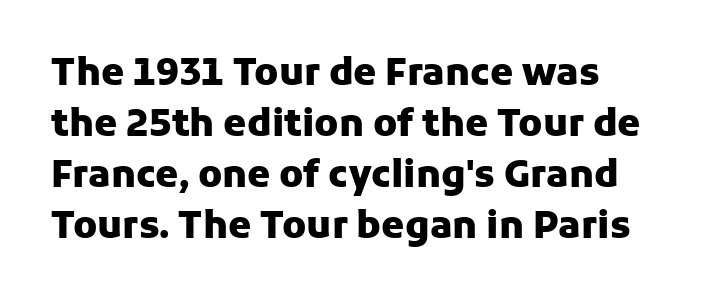
Q: Is the text bold? A: Yes.
Q: Is the text italic (slanted)? A: No, it is upright.
Q: Is the typeface a serif or a sans-serif typeface? A: Sans-serif.
Q: Is the text underlined? A: No.
Q: How is the paragraph aligned? A: Left-aligned.
Q: Is the spacing between letters normal or unusually wide? A: Normal.
Q: Is the spacing between lines tight, normal or loose? A: Normal.
Q: Width (condensed, normal, or wide)? A: Normal.
Q: Stroke contrast? A: Low.
Q: x-height? A: Medium.
Q: Monospaced? A: No.
